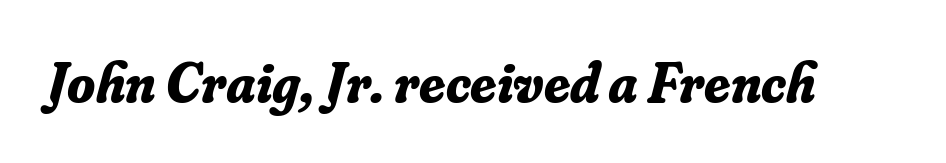
Inter-character spacing is left at the font's built-in metrics. Typographic density is high because the face is bold. Here the designer chose a conventional face with non-uniform glyph widths. Observe the lean: these are italic letterforms. Old-style or modern, the face here clearly has serifs.
